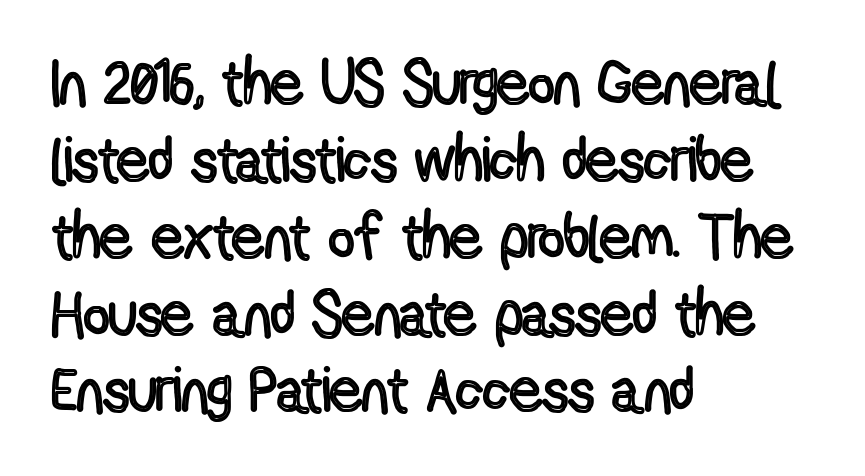
The image shows 63 px condensed type, upright; set left-aligned, line spacing 1.22x, normal letter spacing, not underlined; a medium x-height.
